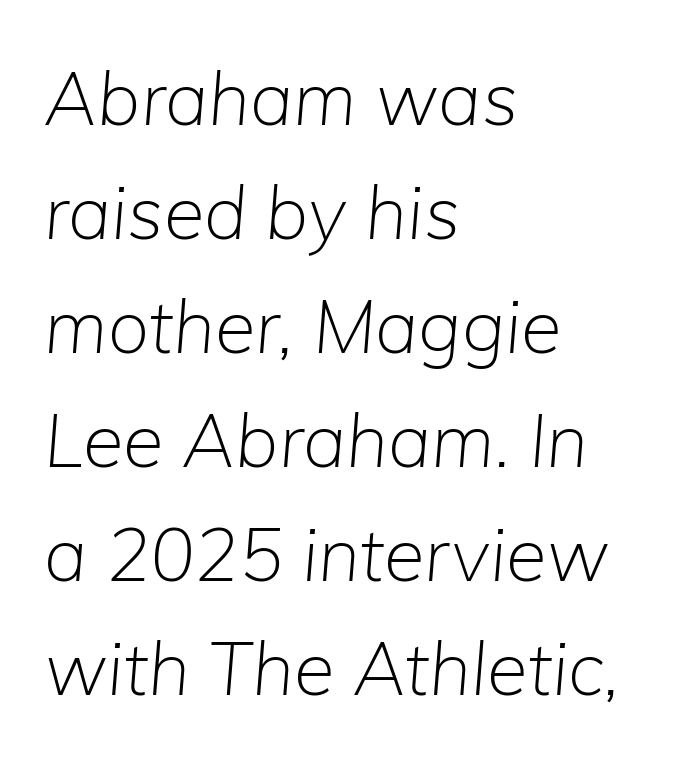
{"italic": "yes", "lean": "right", "slant_degrees": 5, "bold": "no", "weight": "light", "width": "normal", "stroke_contrast": "low", "x_height": "medium", "monospaced": "no", "underline": "no", "align": "left", "line_spacing": "normal", "line_spacing_ratio": 1.54, "letter_spacing": "normal", "letter_spacing_em": 0.0, "glyph_px": 74}
